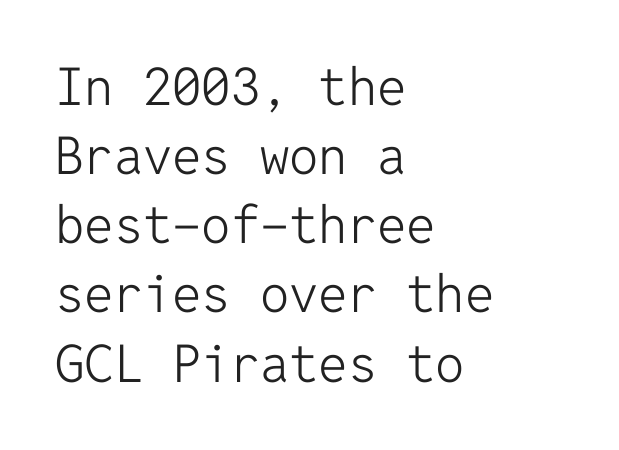
Q: Is the text bold? A: No.
Q: Is the text italic (slanted)? A: No, it is upright.
Q: Is the typeface a serif or a sans-serif typeface? A: Sans-serif.
Q: Is the text underlined? A: No.
Q: How is the paragraph aligned? A: Left-aligned.
Q: Is the spacing between letters normal or unusually wide? A: Normal.
Q: Is the spacing between lines tight, normal or loose? A: Normal.
Q: Width (condensed, normal, or wide)? A: Normal.
Q: Stroke contrast? A: Low.
Q: x-height? A: Medium.
Q: Monospaced? A: Yes.
